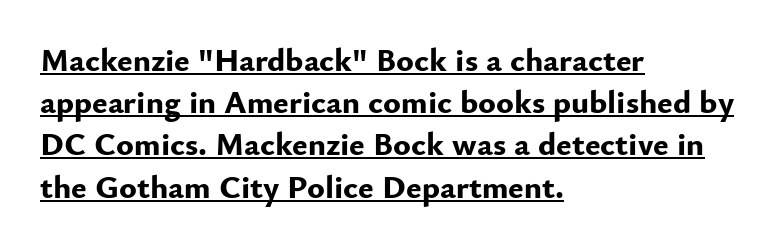
Serifs: no, the terminals of the letterforms are clean. Do the characters align in a grid? No, the font is proportional. Each word holds together tightly as a unit, with standard inter-letter gaps. One-word summary of the alignment: left. The specimen reads as upright at a glance. The specimen includes a rule beneath the text block's lines.
